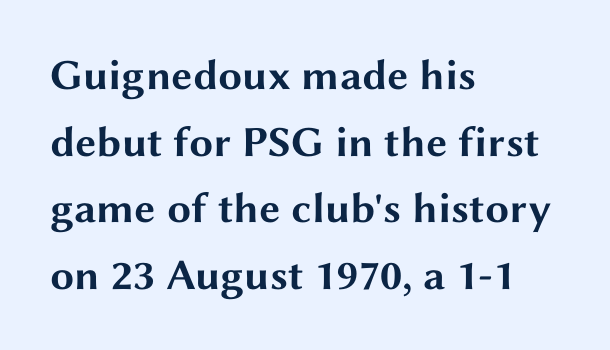
Each row of text sits above clean, open space. The line texture is even and compact thanks to regular tracking. Looks like regular typesetting: each glyph gets only the width it needs. What weight is shown? A full bold with thick strokes.
